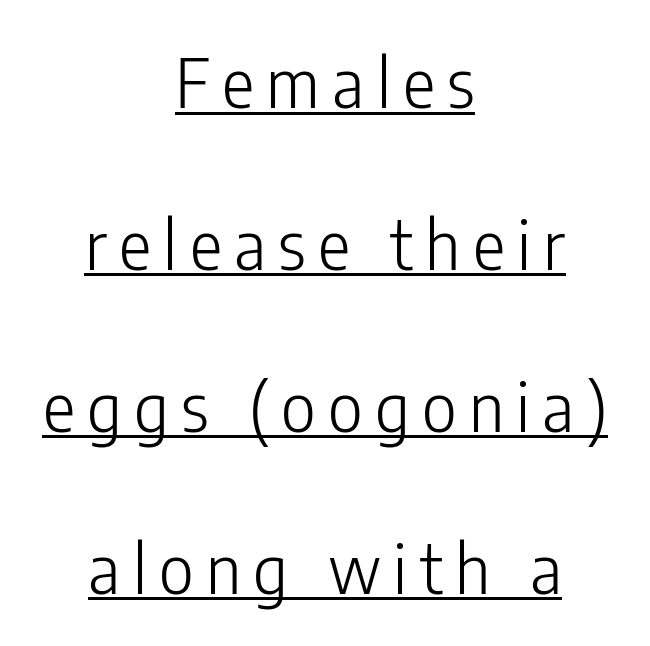
The image shows 68 px light, condensed sans-serif type, upright; set centered, loose line spacing (2.38x), underlined; low stroke contrast and a medium x-height.
